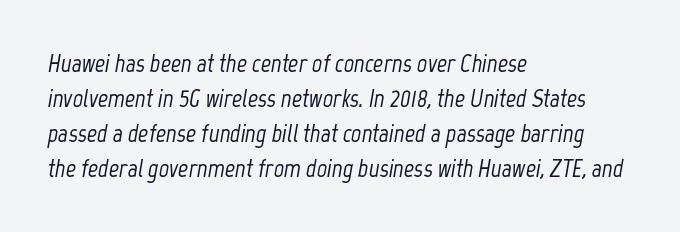
The image shows 25 px text type, italic (leaning right); set left-aligned, normal line spacing (1.4x), normal letter spacing, not underlined.
